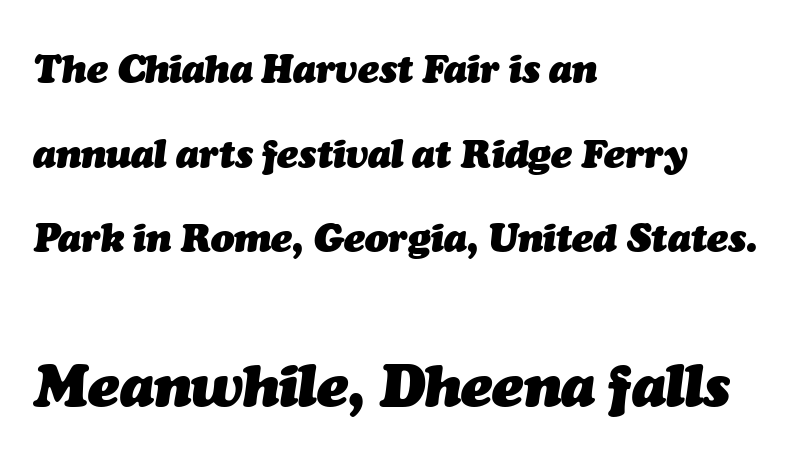
Q: Is the text bold? A: Yes.
Q: Is the text italic (slanted)? A: Yes, it leans right by about 7 degrees.
Q: Is the text underlined? A: No.
Q: How is the paragraph aligned? A: Left-aligned.
Q: Is the spacing between letters normal or unusually wide? A: Normal.
Q: Is the spacing between lines tight, normal or loose? A: Loose.
Q: Which block of text is set in a larger size, the first (top) or the second (bottom)? A: The second (bottom) one.
Q: Width (condensed, normal, or wide)? A: Normal.
Q: Stroke contrast? A: Medium.
Q: x-height? A: Medium.
Q: Monospaced? A: No.
